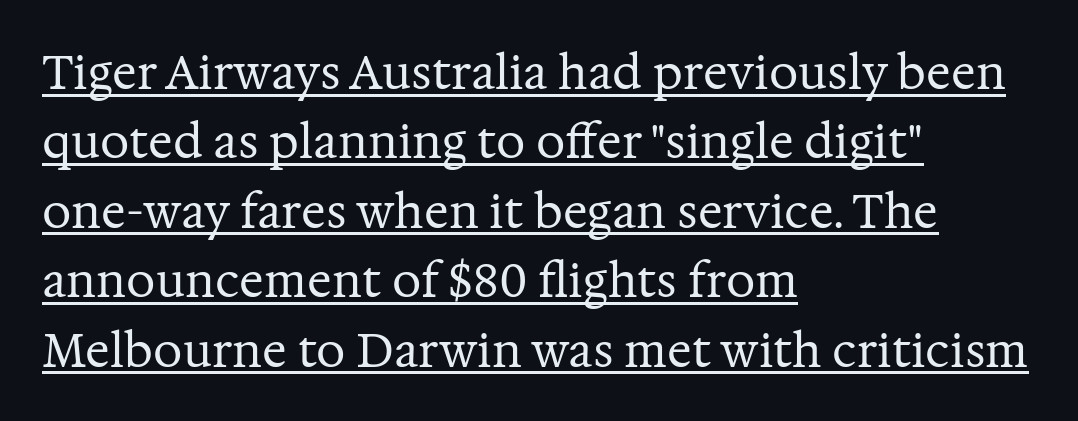
The image shows 46 px regular-weight serif type, upright; set left-aligned, normal line spacing (1.51x), normal letter spacing, underlined; medium stroke contrast and a medium x-height.
